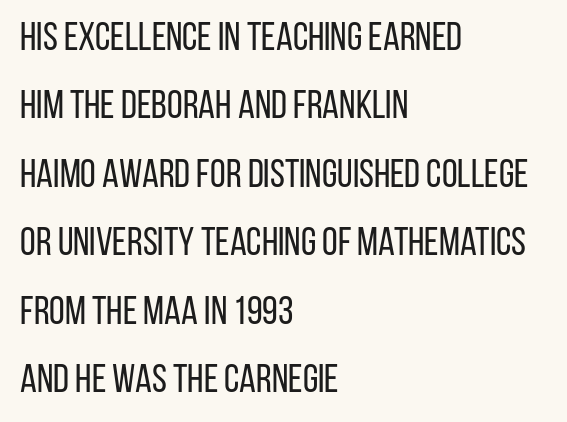
{"serif": "no", "italic": "no", "bold": "no", "weight": "regular", "width": "condensed", "stroke_contrast": "low", "x_height": "large", "monospaced": "no", "underline": "no", "align": "left", "line_spacing_ratio": 1.71, "letter_spacing": "normal", "letter_spacing_em": 0.0, "glyph_px": 40}
